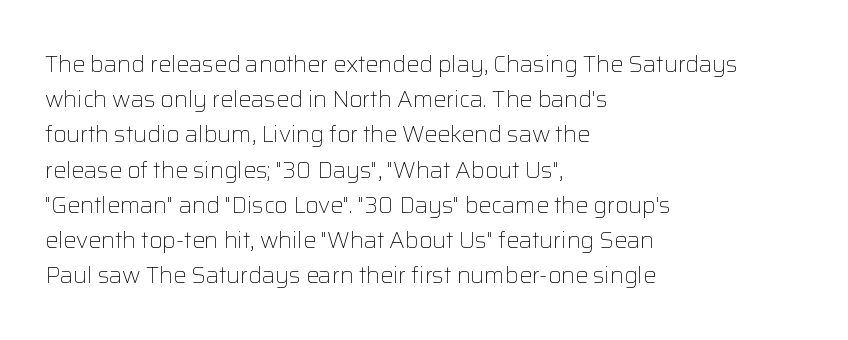
A typesetter would call this leading conventional body-copy spacing. Casual observation: everything's shoved over to the left. Counters stay open thanks to moderate or lighter strokes. The lettering stays uniformly vertical, giving the passage a roman look. No extra tracking has been applied to these lines. The gap between lines stays unmarked.
